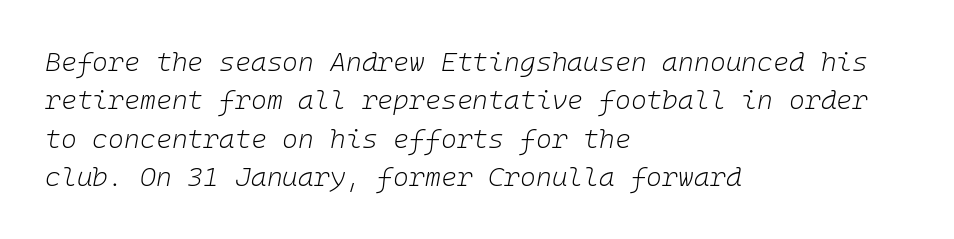
The image shows 27 px text type, italic (leaning right); set left-aligned, normal line spacing (1.42x), normal letter spacing, not underlined.
